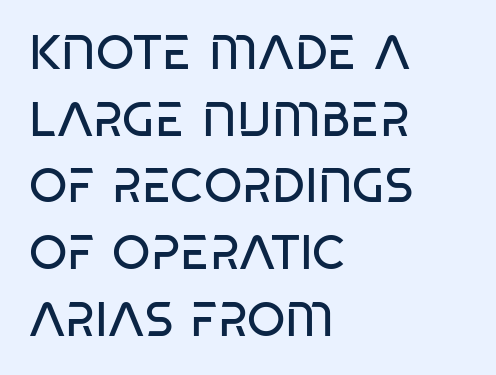
{"serif": "no", "bold": "no", "weight": "regular", "width": "condensed", "stroke_contrast": "low", "x_height": "large", "monospaced": "no", "underline": "no", "align": "left", "line_spacing": "normal", "line_spacing_ratio": 1.36, "letter_spacing": "normal", "letter_spacing_em": 0.0, "glyph_px": 49}
